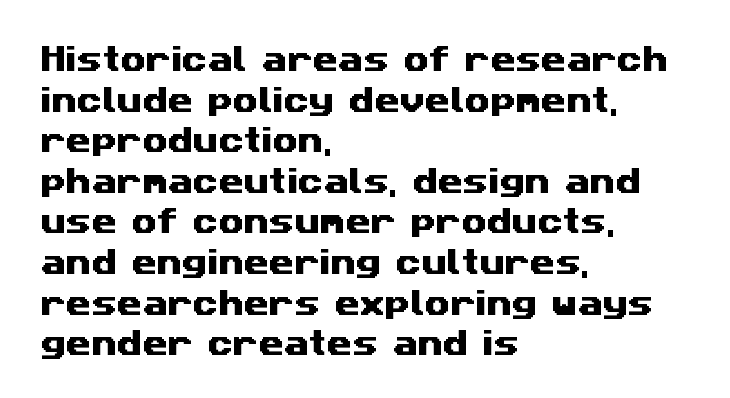
{"serif": "no", "width": "wide", "stroke_contrast": "medium", "x_height": "medium", "monospaced": "no", "underline": "no", "align": "left", "line_spacing": "normal", "line_spacing_ratio": 1.4, "letter_spacing": "normal", "letter_spacing_em": 0.0, "glyph_px": 29}
